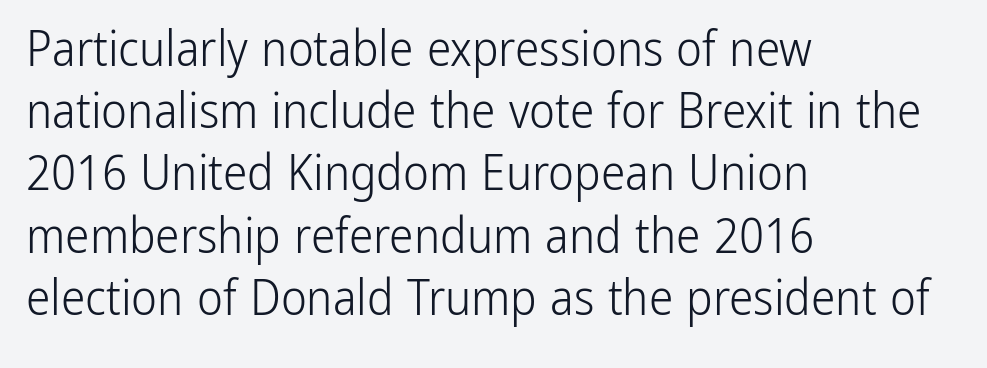
The image shows 49 px light, condensed sans-serif type, upright; set left-aligned, normal line spacing (1.27x), normal letter spacing, not underlined; low stroke contrast and a medium x-height.
